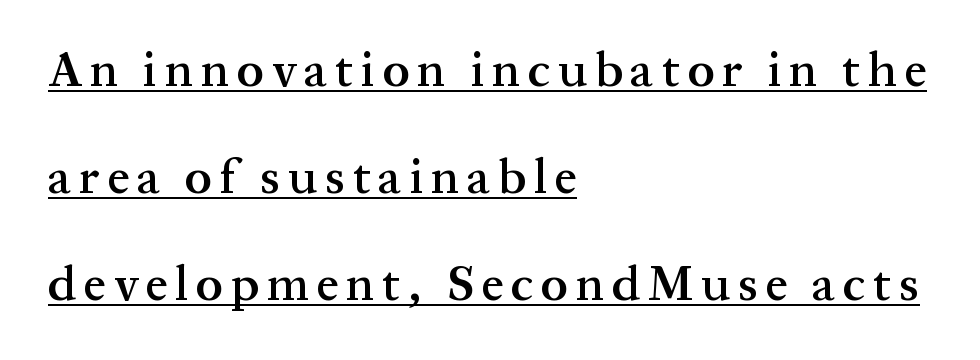
Q: Is the text bold? A: Semi-bold.
Q: Is the text italic (slanted)? A: No, it is upright.
Q: Is the typeface a serif or a sans-serif typeface? A: Serif.
Q: Is the text underlined? A: Yes.
Q: How is the paragraph aligned? A: Left-aligned.
Q: Is the spacing between lines tight, normal or loose? A: Loose.
Q: Width (condensed, normal, or wide)? A: Normal.
Q: Stroke contrast? A: Medium.
Q: x-height? A: Medium.
Q: Monospaced? A: No.
